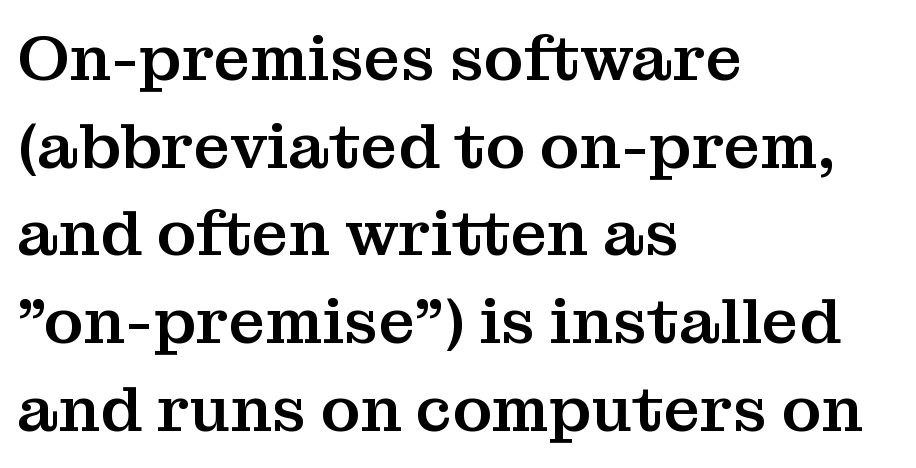
A normal amount of white space separates one row of letters from the next. Characters remain perfectly vertical along every line. The foot of each line stays bare and open. A student would call this left alignment; a typographer would say flush left, rag right.
